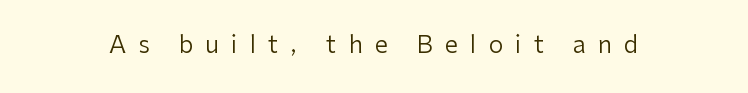
Q: Is the text bold? A: No.
Q: Is the text italic (slanted)? A: No, it is upright.
Q: Is the text underlined? A: No.
Q: Is the spacing between letters normal or unusually wide? A: Unusually wide.
